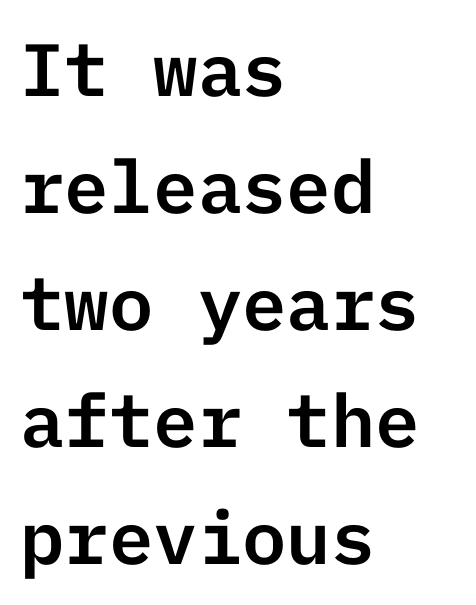
{"serif": "no", "italic": "no", "width": "normal", "stroke_contrast": "low", "x_height": "medium", "underline": "no", "align": "left", "line_spacing": "normal", "line_spacing_ratio": 1.58, "letter_spacing": "normal", "letter_spacing_em": 0.0, "glyph_px": 74}
